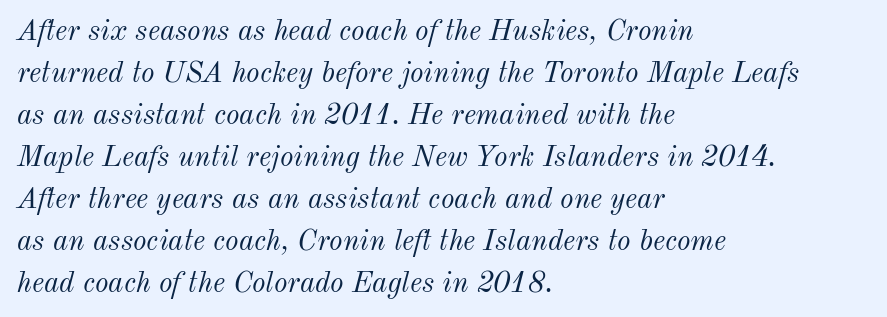
Q: Is the text bold? A: No.
Q: Is the text italic (slanted)? A: Yes, it leans right by about 12 degrees.
Q: Is the text underlined? A: No.
Q: How is the paragraph aligned? A: Left-aligned.
Q: Is the spacing between letters normal or unusually wide? A: Normal.
Q: Is the spacing between lines tight, normal or loose? A: Normal.
Q: Width (condensed, normal, or wide)? A: Normal.
Q: Stroke contrast? A: Medium.
Q: x-height? A: Small.
Q: Monospaced? A: No.
